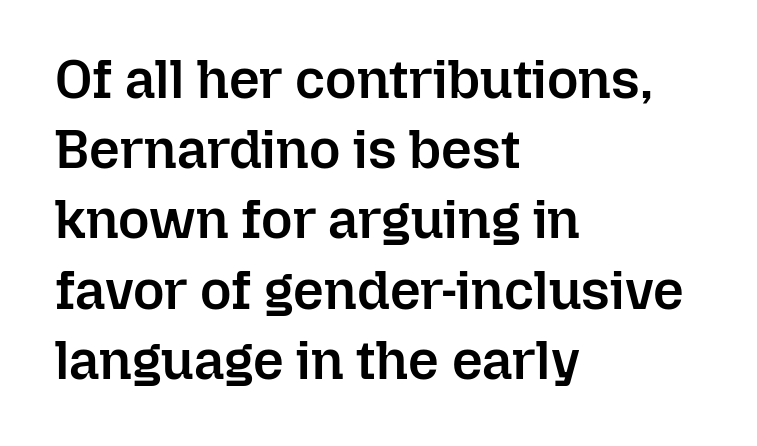
Q: Is the text bold? A: Semi-bold.
Q: Is the text italic (slanted)? A: No, it is upright.
Q: Is the text underlined? A: No.
Q: How is the paragraph aligned? A: Left-aligned.
Q: Is the spacing between letters normal or unusually wide? A: Normal.
Q: Is the spacing between lines tight, normal or loose? A: Normal.
Q: Width (condensed, normal, or wide)? A: Normal.
Q: Stroke contrast? A: Low.
Q: x-height? A: Medium.
Q: Monospaced? A: No.
